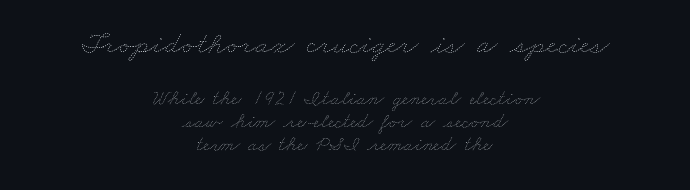
{"bold": "no", "weight": "thin", "width": "wide", "stroke_contrast": "low", "x_height": "small", "monospaced": "no", "underline": "no", "align": "center", "line_spacing": "tight", "line_spacing_ratio": 1.1, "letter_spacing": "normal", "letter_spacing_em": 0.0, "larger_block": "first", "size_ratio": 1.48, "glyph_px": 31}
